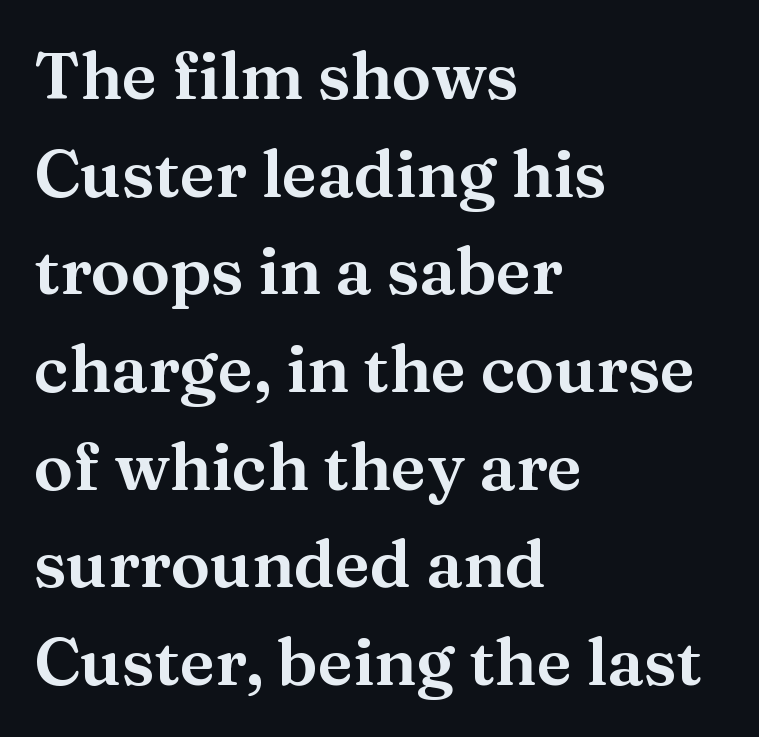
Q: Is the text italic (slanted)? A: No, it is upright.
Q: Is the typeface a serif or a sans-serif typeface? A: Serif.
Q: Is the text underlined? A: No.
Q: How is the paragraph aligned? A: Left-aligned.
Q: Is the spacing between letters normal or unusually wide? A: Normal.
Q: Is the spacing between lines tight, normal or loose? A: Normal.
Q: Width (condensed, normal, or wide)? A: Normal.
Q: Stroke contrast? A: Medium.
Q: x-height? A: Medium.
Q: Monospaced? A: No.
